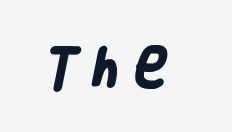
{"serif": "no", "bold": "yes", "weight": "heavy", "width": "condensed", "stroke_contrast": "low", "x_height": "large", "monospaced": "no", "underline": "no", "letter_spacing": "wide", "letter_spacing_em": 0.37, "glyph_px": 43}
